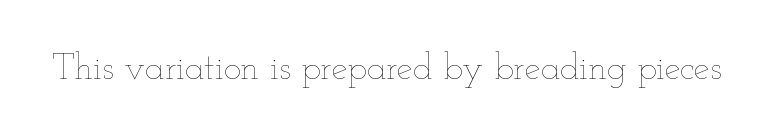
Here the designer chose a conventional face with non-uniform glyph widths. Beneath every word, the page is bare. The characters are drawn with everyday or finer stroke widths. Designer's note — italics off, roman on.
